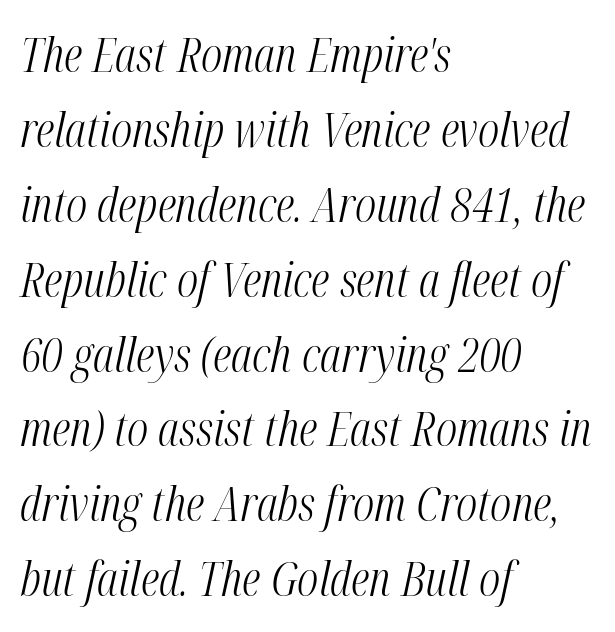
{"italic": "yes", "lean": "right", "slant_degrees": 12, "bold": "no", "weight": "light", "width": "condensed", "stroke_contrast": "medium", "x_height": "medium", "monospaced": "no", "underline": "no", "align": "left", "line_spacing": "normal", "line_spacing_ratio": 1.56, "letter_spacing": "normal", "letter_spacing_em": 0.0, "glyph_px": 48}
